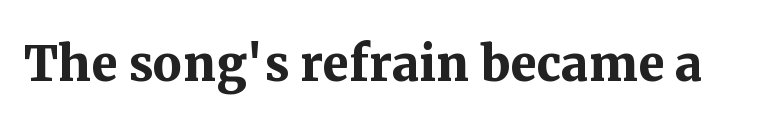
{"serif": "yes", "italic": "no", "bold": "yes", "weight": "semibold", "width": "normal", "stroke_contrast": "medium", "x_height": "medium", "monospaced": "no", "underline": "no", "letter_spacing": "normal", "letter_spacing_em": 0.0, "glyph_px": 65}
